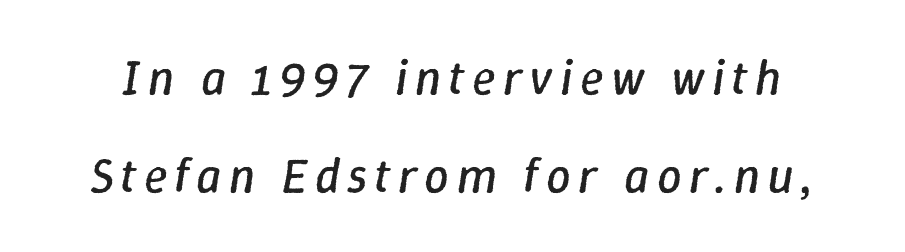
Q: Is the text bold? A: No.
Q: Is the text italic (slanted)? A: Yes, it leans right by about 9 degrees.
Q: Is the text underlined? A: No.
Q: Is the spacing between lines tight, normal or loose? A: Loose.
Q: Width (condensed, normal, or wide)? A: Normal.
Q: Stroke contrast? A: Low.
Q: x-height? A: Medium.
Q: Monospaced? A: No.
